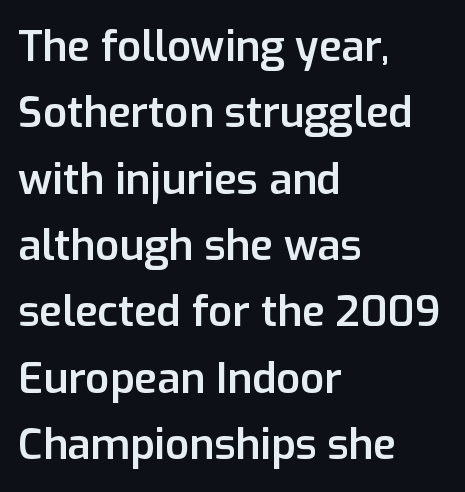
{"serif": "no", "italic": "no", "bold": "semi", "weight": "semibold", "width": "normal", "stroke_contrast": "low", "x_height": "medium", "monospaced": "no", "underline": "no", "align": "left", "line_spacing": "normal", "line_spacing_ratio": 1.58, "letter_spacing": "normal", "letter_spacing_em": 0.0, "glyph_px": 42}
